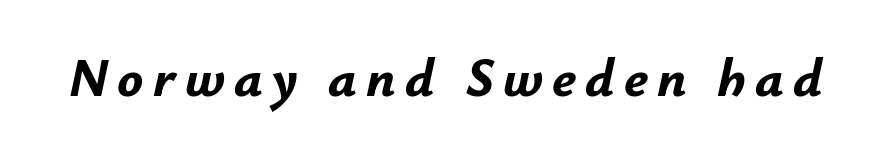
The image shows 54 px bold type, italic (leaning right); set not underlined; low stroke contrast and a small x-height.
